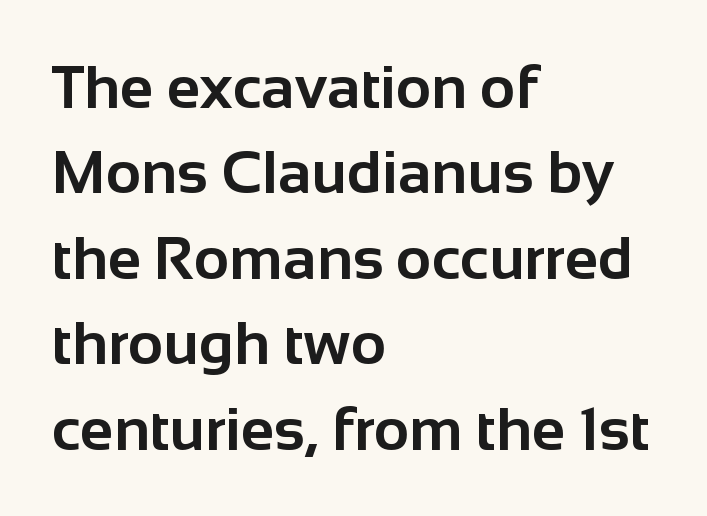
{"serif": "no", "italic": "no", "bold": "yes", "weight": "bold", "width": "normal", "stroke_contrast": "low", "x_height": "medium", "monospaced": "no", "underline": "no", "align": "left", "line_spacing": "normal", "line_spacing_ratio": 1.4, "letter_spacing": "normal", "letter_spacing_em": 0.0, "glyph_px": 61}
